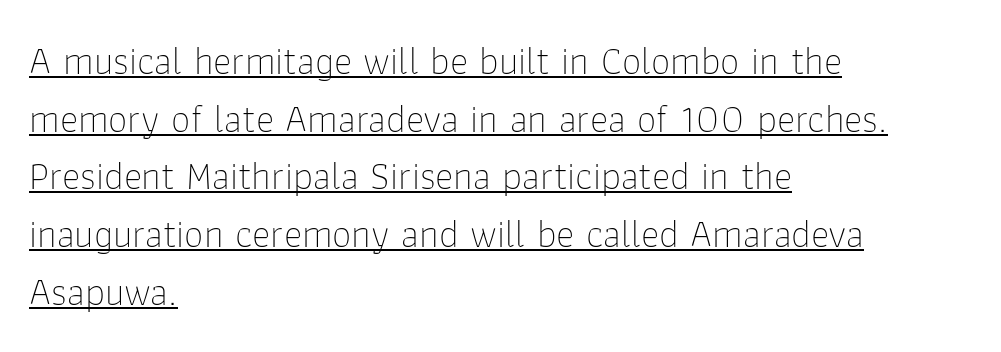
Q: Is the text bold? A: No.
Q: Is the text italic (slanted)? A: No, it is upright.
Q: Is the typeface a serif or a sans-serif typeface? A: Sans-serif.
Q: Is the text underlined? A: Yes.
Q: How is the paragraph aligned? A: Left-aligned.
Q: Is the spacing between letters normal or unusually wide? A: Normal.
Q: Is the spacing between lines tight, normal or loose? A: Normal.
Q: Width (condensed, normal, or wide)? A: Normal.
Q: Stroke contrast? A: Low.
Q: x-height? A: Medium.
Q: Monospaced? A: No.
